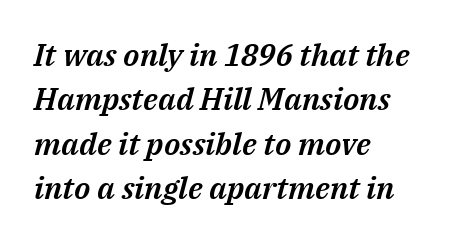
{"italic": "yes", "lean": "right", "slant_degrees": 14, "width": "normal", "stroke_contrast": "medium", "x_height": "medium", "monospaced": "no", "underline": "no", "align": "left", "line_spacing": "normal", "line_spacing_ratio": 1.43, "letter_spacing": "normal", "letter_spacing_em": 0.0, "glyph_px": 31}
